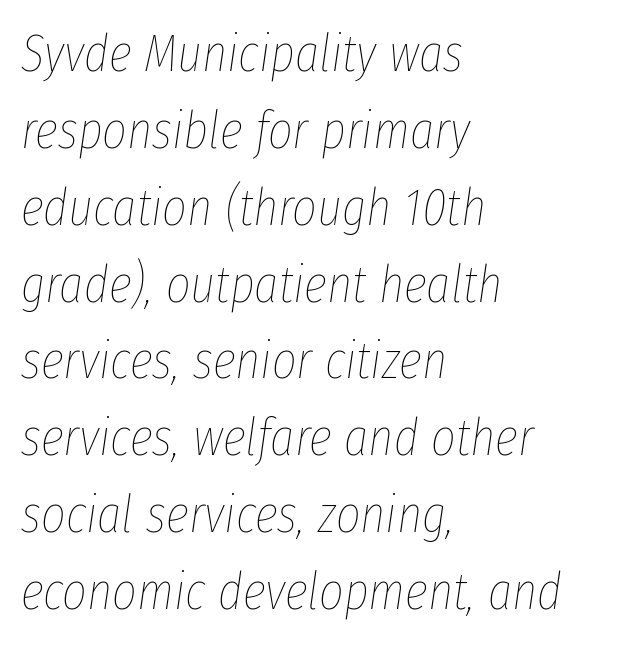
{"italic": "yes", "lean": "right", "slant_degrees": 8, "bold": "no", "weight": "thin", "width": "condensed", "stroke_contrast": "low", "x_height": "medium", "monospaced": "no", "underline": "no", "align": "left", "line_spacing": "normal", "line_spacing_ratio": 1.45, "letter_spacing": "normal", "letter_spacing_em": 0.0, "glyph_px": 53}
